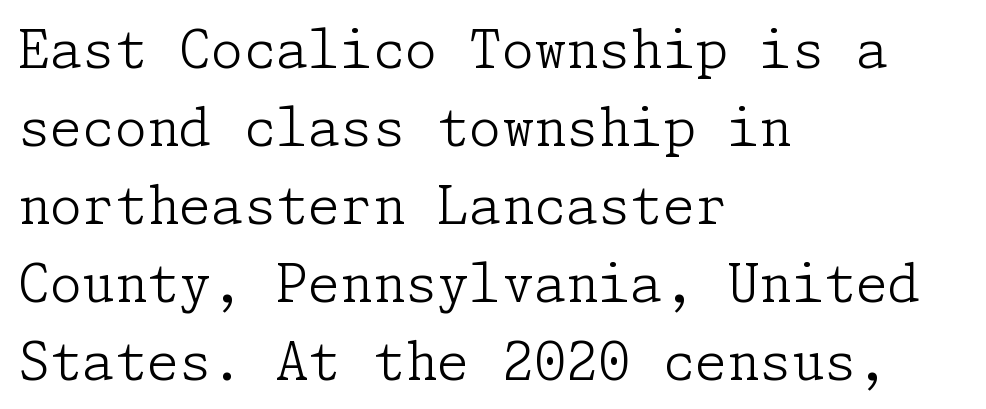
Q: Is the text bold? A: No.
Q: Is the text italic (slanted)? A: No, it is upright.
Q: Is the typeface a serif or a sans-serif typeface? A: Serif.
Q: Is the text underlined? A: No.
Q: How is the paragraph aligned? A: Left-aligned.
Q: Is the spacing between letters normal or unusually wide? A: Normal.
Q: Is the spacing between lines tight, normal or loose? A: Normal.
Q: Width (condensed, normal, or wide)? A: Normal.
Q: Stroke contrast? A: Low.
Q: x-height? A: Medium.
